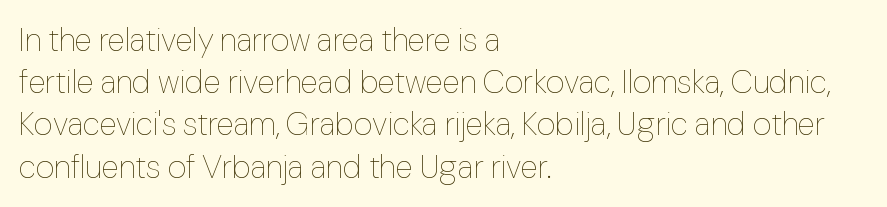
The image shows 32 px thin type, upright; set left-aligned, normal line spacing (1.32x), normal letter spacing, not underlined; low stroke contrast and a medium x-height.
